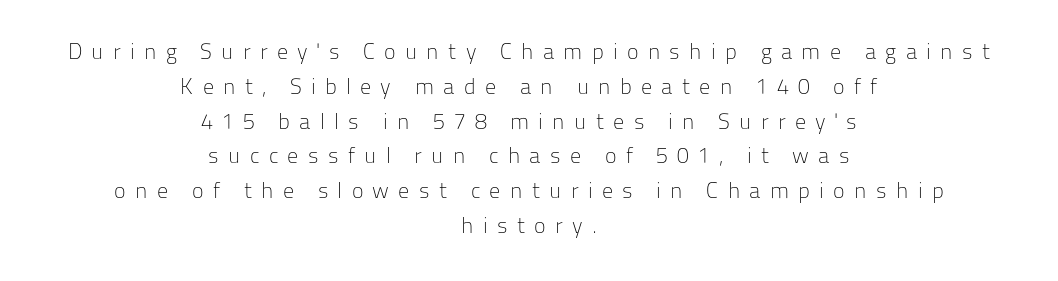
Q: Is the text bold? A: No.
Q: Is the text italic (slanted)? A: No, it is upright.
Q: Is the text underlined? A: No.
Q: How is the paragraph aligned? A: Centered.
Q: Is the spacing between letters normal or unusually wide? A: Unusually wide.
Q: Is the spacing between lines tight, normal or loose? A: Normal.
